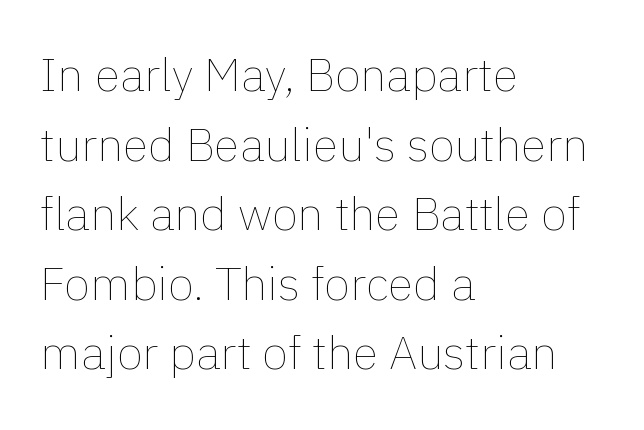
The image shows 47 px thin type, upright; set left-aligned, normal line spacing (1.48x), normal letter spacing, not underlined; low stroke contrast and a medium x-height.
